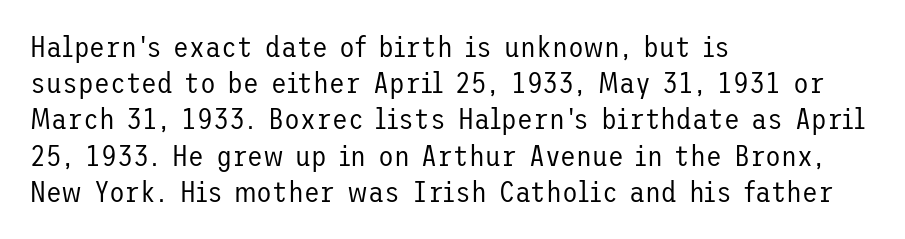
{"serif": "no", "italic": "no", "bold": "no", "weight": "regular", "width": "normal", "stroke_contrast": "low", "x_height": "medium", "underline": "no", "align": "left", "line_spacing": "normal", "line_spacing_ratio": 1.25, "letter_spacing": "normal", "letter_spacing_em": 0.0, "glyph_px": 29}
